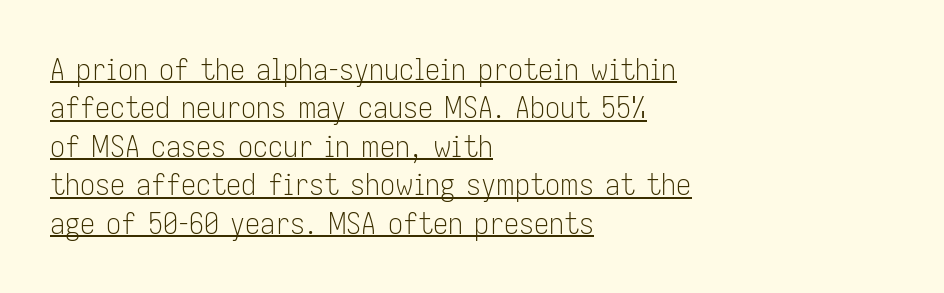
Q: Is the text bold? A: No.
Q: Is the text italic (slanted)? A: No, it is upright.
Q: Is the typeface a serif or a sans-serif typeface? A: Sans-serif.
Q: Is the text underlined? A: Yes.
Q: How is the paragraph aligned? A: Left-aligned.
Q: Is the spacing between letters normal or unusually wide? A: Normal.
Q: Is the spacing between lines tight, normal or loose? A: Normal.
Q: Width (condensed, normal, or wide)? A: Condensed.
Q: Stroke contrast? A: Low.
Q: x-height? A: Medium.
Q: Monospaced? A: No.
